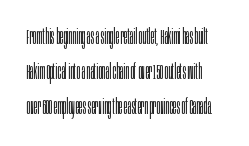
The image shows 22 px text type, upright; set left-aligned, normal line spacing (1.58x), normal letter spacing, not underlined.
